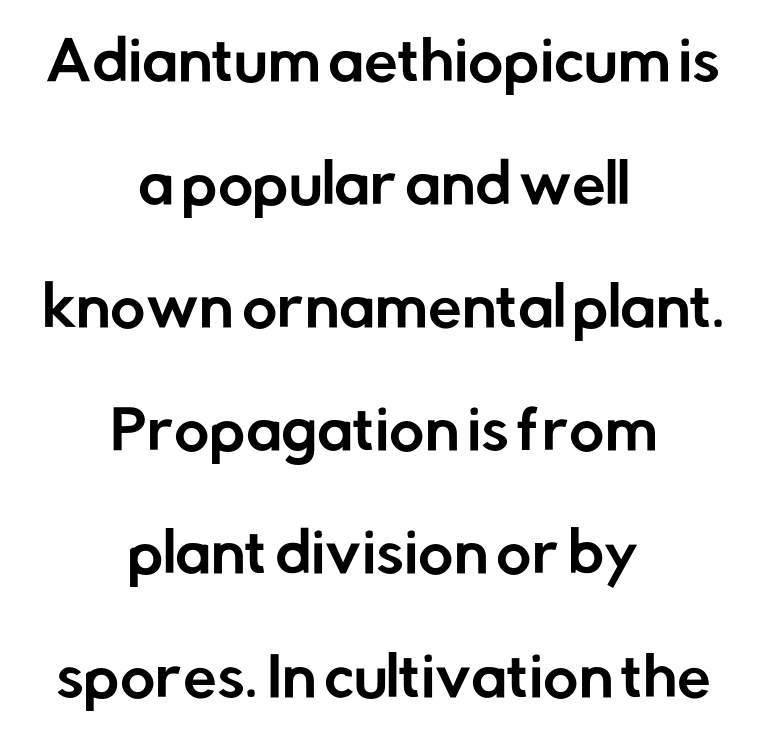
{"serif": "no", "italic": "no", "width": "normal", "stroke_contrast": "low", "x_height": "medium", "monospaced": "no", "underline": "no", "align": "center", "line_spacing": "loose", "line_spacing_ratio": 2.28, "letter_spacing": "normal", "letter_spacing_em": 0.0, "glyph_px": 54}
